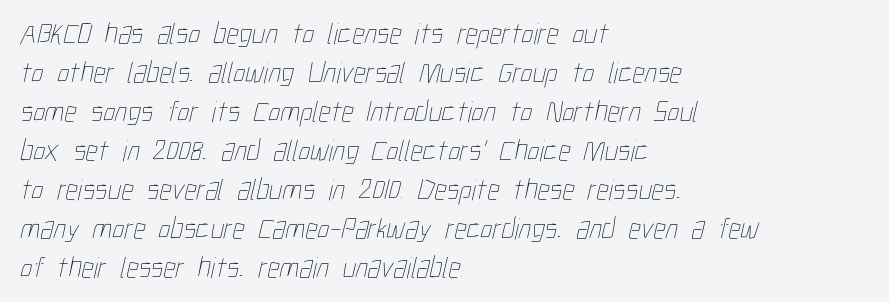
The image shows 30 px thin, condensed type; set left-aligned, normal line spacing (1.3x), normal letter spacing, not underlined; low stroke contrast and a medium x-height.
